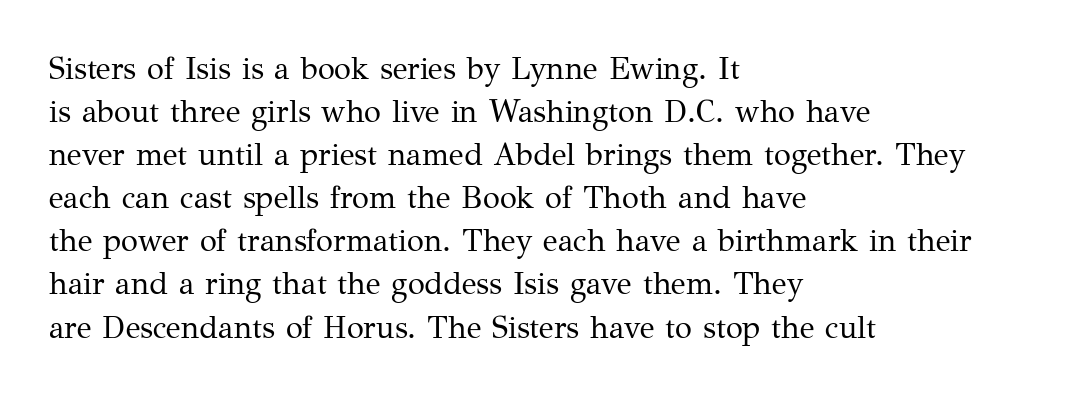
The image shows 31 px regular-weight serif type, upright; set left-aligned, normal line spacing (1.39x), normal letter spacing, not underlined; medium stroke contrast and a medium x-height.
